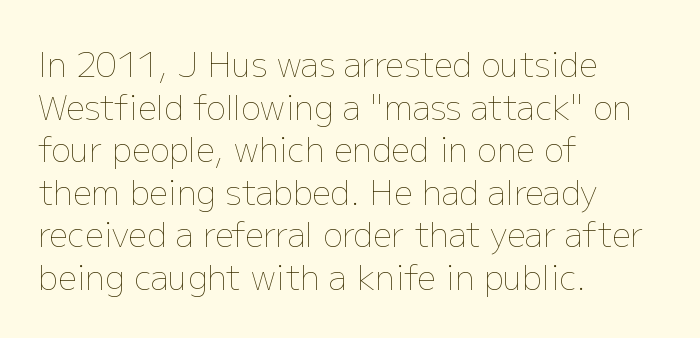
Q: Is the text bold? A: No.
Q: Is the text italic (slanted)? A: No, it is upright.
Q: Is the text underlined? A: No.
Q: How is the paragraph aligned? A: Left-aligned.
Q: Is the spacing between letters normal or unusually wide? A: Normal.
Q: Is the spacing between lines tight, normal or loose? A: Normal.
Q: Width (condensed, normal, or wide)? A: Normal.
Q: Stroke contrast? A: Low.
Q: x-height? A: Medium.
Q: Monospaced? A: No.
